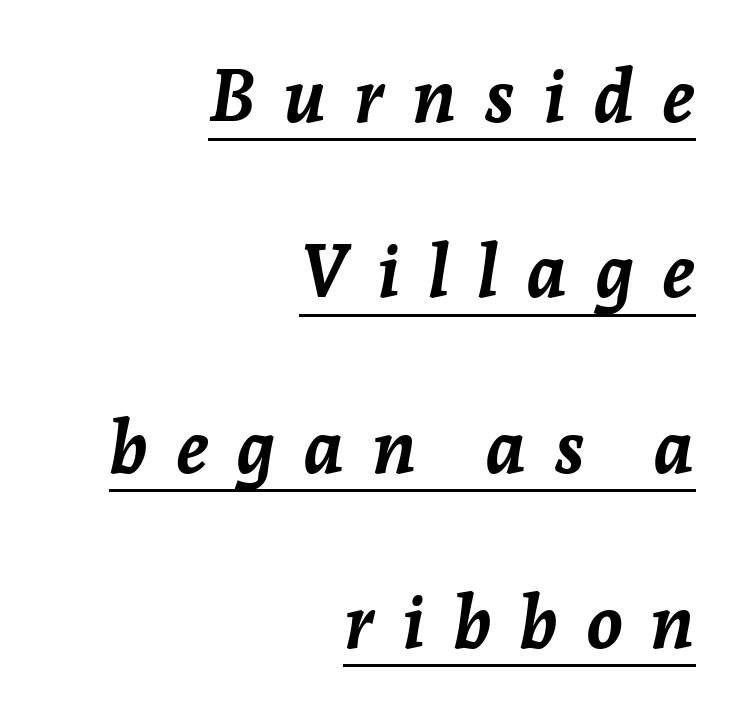
Q: Is the text bold? A: Yes.
Q: Is the text italic (slanted)? A: Yes, it leans right by about 7 degrees.
Q: Is the text underlined? A: Yes.
Q: How is the paragraph aligned? A: Right-aligned.
Q: Is the spacing between letters normal or unusually wide? A: Unusually wide.
Q: Is the spacing between lines tight, normal or loose? A: Loose.
Q: Width (condensed, normal, or wide)? A: Normal.
Q: Stroke contrast? A: Low.
Q: x-height? A: Medium.
Q: Monospaced? A: No.
